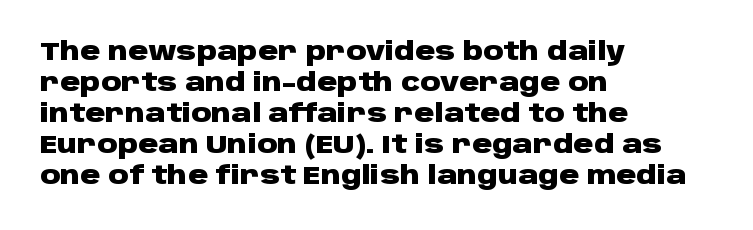
You'd pick this weight for a headline — it's a proper bold. Upright lettering throughout. Nothing unusual about the tracking: characters are spaced as the font intends. Check the space under the baseline: it is left empty.
